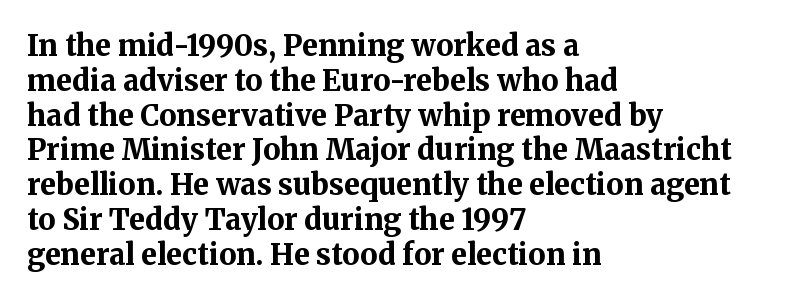
The typesetter chose a ragged-right arrangement here. Designer's note — italics off, roman on. These lines are rendered in a variable-pitch font. Small tapered or slab feet sit at the stroke ends, so this counts as serif.
